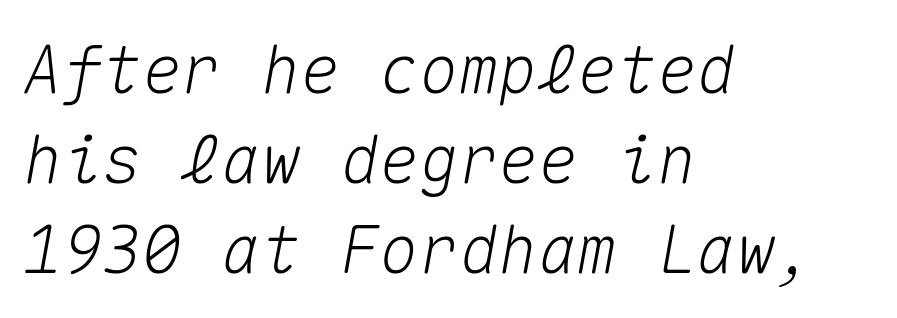
If you drew a ruler down the left edge, every line would touch it. What's the leading like? Ordinary, nothing unusual. Plain, unruled lines of type. Do the characters align in a grid? Yes, the font is monospaced. In terms of letterspacing, this is plain default setting. Italic? Definitely — the glyphs are oblique.
